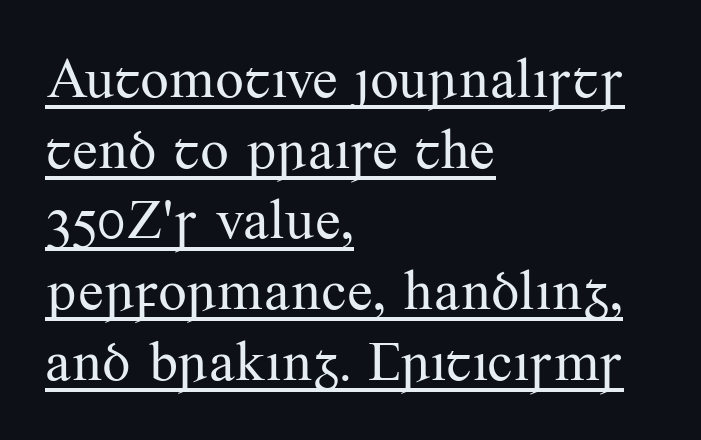
The image shows 57 px regular-weight serif type, upright; set left-aligned, line spacing 1.24x, normal letter spacing, underlined; medium stroke contrast and a small x-height.
